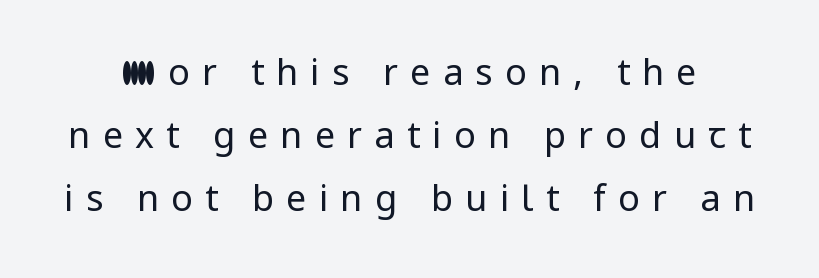
Q: Is the text bold? A: No.
Q: Is the text italic (slanted)? A: No, it is upright.
Q: Is the typeface a serif or a sans-serif typeface? A: Sans-serif.
Q: Is the text underlined? A: No.
Q: Is the spacing between letters normal or unusually wide? A: Unusually wide.
Q: Width (condensed, normal, or wide)? A: Normal.
Q: Stroke contrast? A: Low.
Q: x-height? A: Medium.
Q: Monospaced? A: No.
